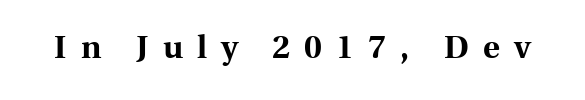
Q: Is the text bold? A: Yes.
Q: Is the text italic (slanted)? A: No, it is upright.
Q: Is the typeface a serif or a sans-serif typeface? A: Serif.
Q: Is the text underlined? A: No.
Q: Is the spacing between letters normal or unusually wide? A: Unusually wide.
Q: Width (condensed, normal, or wide)? A: Normal.
Q: x-height? A: Medium.
Q: Monospaced? A: No.
